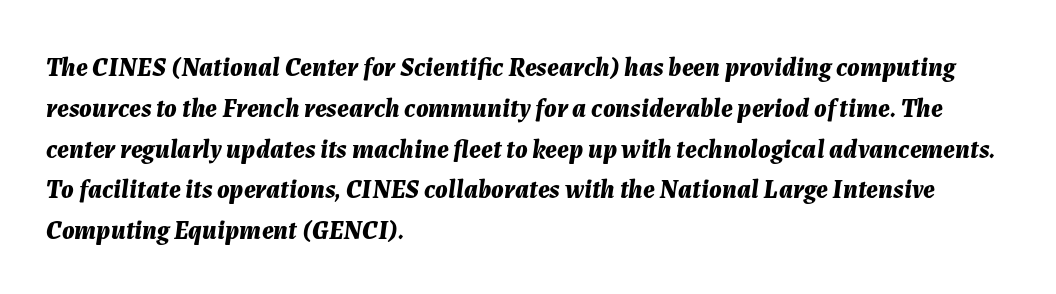
Q: Is the text bold? A: Yes.
Q: Is the text italic (slanted)? A: Yes, it leans right by about 7 degrees.
Q: Is the text underlined? A: No.
Q: How is the paragraph aligned? A: Left-aligned.
Q: Is the spacing between letters normal or unusually wide? A: Normal.
Q: Is the spacing between lines tight, normal or loose? A: Normal.
